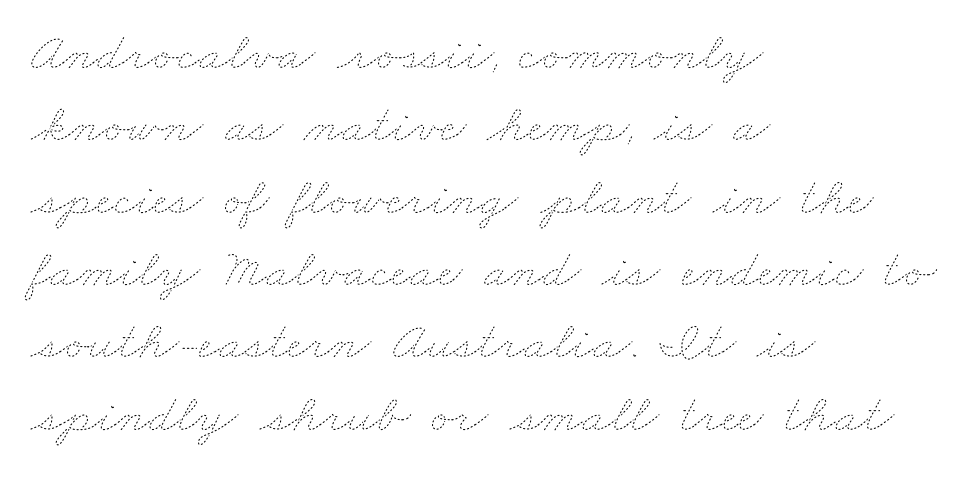
Q: Is the text bold? A: No.
Q: Is the text underlined? A: No.
Q: How is the paragraph aligned? A: Left-aligned.
Q: Is the spacing between letters normal or unusually wide? A: Normal.
Q: Is the spacing between lines tight, normal or loose? A: Normal.
Q: Width (condensed, normal, or wide)? A: Wide.
Q: Stroke contrast? A: Low.
Q: x-height? A: Small.
Q: Monospaced? A: No.
